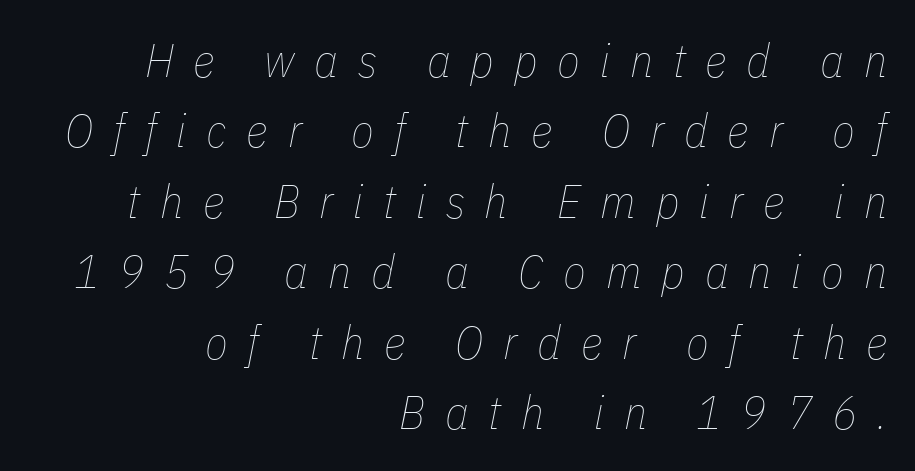
You could only call the tracking loose — the letters float apart. Interline gaps are of average width in this sample. There's an unmistakable incline to the writing here. The face looks like a standard text weight, possibly lighter. Note the varied advance widths — an 'i' is clearly narrower than an 'm'.
